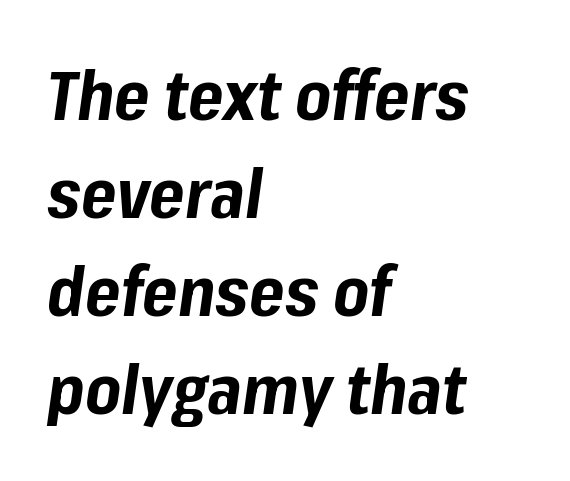
{"italic": "yes", "lean": "right", "slant_degrees": 8, "bold": "yes", "weight": "bold", "width": "normal", "stroke_contrast": "low", "x_height": "medium", "monospaced": "no", "underline": "no", "align": "left", "line_spacing": "normal", "line_spacing_ratio": 1.44, "letter_spacing": "normal", "letter_spacing_em": 0.0, "glyph_px": 68}
